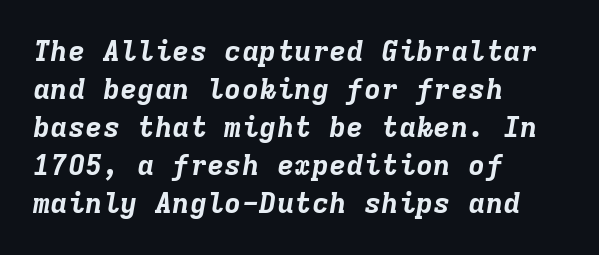
Notice how the passage keeps a crisp vertical edge on the left only. Check the space under the baseline: it is left empty. Quick note: interline space is typical. The line texture is even and compact thanks to regular tracking. The characters look thick and weighty, a clear bold. Designer's note — italics engaged.
